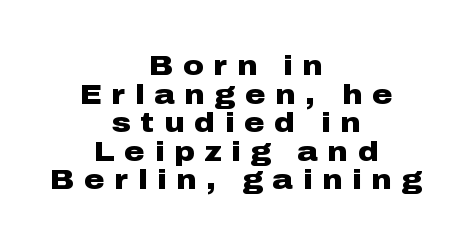
This sample is center-justified, so both line endings float freely. I'd describe the lettering as bold — thick and assertive. Plain, unruled lines of type. Vertically, the passage feels compressed, each row crowding the next. When letters stand straight like this, we call the style roman or upright. Short note: letters widely spaced.
